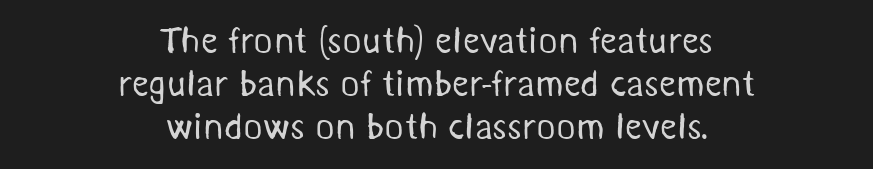
The image shows 37 px regular-weight sans-serif type; set centered, line spacing 1.16x, normal letter spacing, not underlined; medium stroke contrast and a medium x-height.
